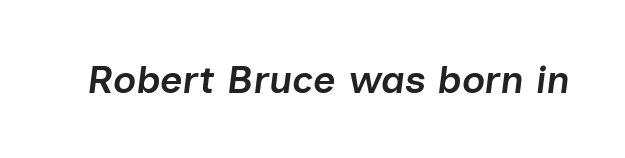
The image shows 39 px semibold type, italic (leaning right); set normal letter spacing, not underlined; low stroke contrast and a medium x-height.
